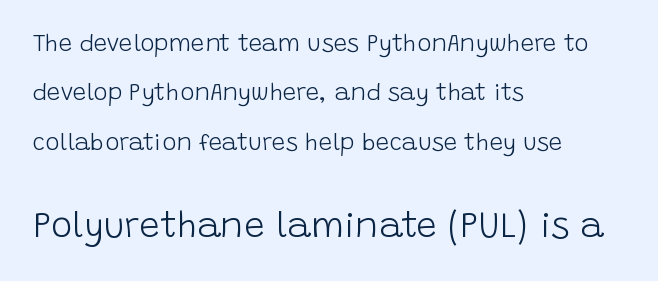
The image shows 36 px light sans-serif type, upright; set left-aligned, loose line spacing (2.06x), normal letter spacing, not underlined; the second (bottom) block is 1.5x larger; low stroke contrast and a large x-height.
